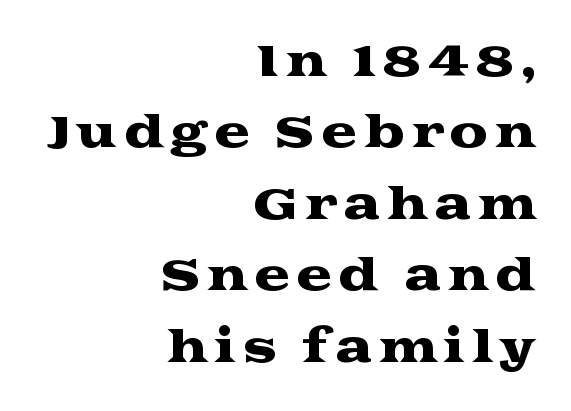
The image shows 43 px wide serif type, upright; set right-aligned, normal line spacing (1.66x), not underlined; medium stroke contrast and a medium x-height.
